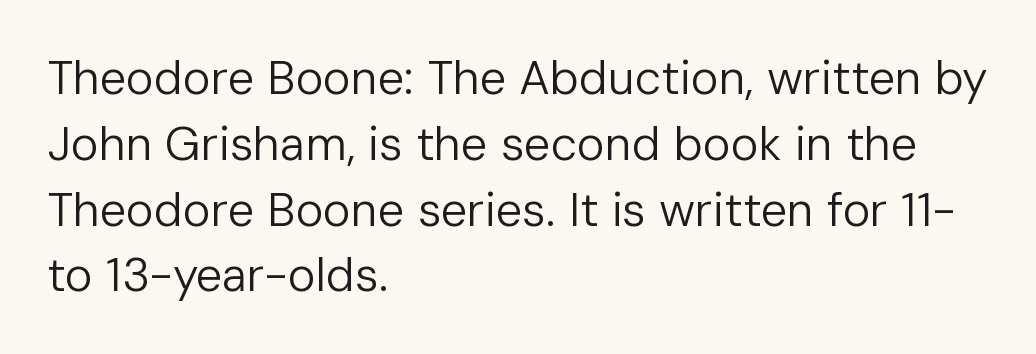
Q: Is the text bold? A: No.
Q: Is the text italic (slanted)? A: No, it is upright.
Q: Is the typeface a serif or a sans-serif typeface? A: Sans-serif.
Q: Is the text underlined? A: No.
Q: How is the paragraph aligned? A: Left-aligned.
Q: Is the spacing between letters normal or unusually wide? A: Normal.
Q: Is the spacing between lines tight, normal or loose? A: Normal.
Q: Width (condensed, normal, or wide)? A: Normal.
Q: Stroke contrast? A: Low.
Q: x-height? A: Medium.
Q: Monospaced? A: No.
